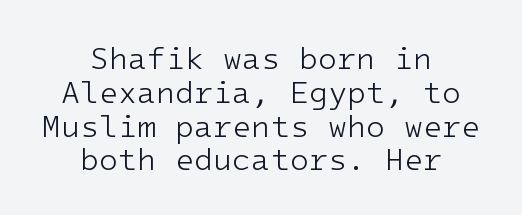
Q: Is the text bold? A: No.
Q: Is the text italic (slanted)? A: No, it is upright.
Q: Is the typeface a serif or a sans-serif typeface? A: Sans-serif.
Q: Is the text underlined? A: No.
Q: How is the paragraph aligned? A: Centered.
Q: Is the spacing between letters normal or unusually wide? A: Normal.
Q: Is the spacing between lines tight, normal or loose? A: Tight.
Q: Width (condensed, normal, or wide)? A: Normal.
Q: Stroke contrast? A: Low.
Q: x-height? A: Medium.
Q: Monospaced? A: Yes.
